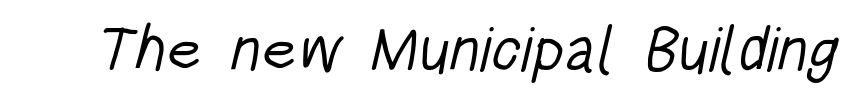
{"serif": "no", "bold": "no", "weight": "light", "width": "condensed", "stroke_contrast": "low", "x_height": "large", "monospaced": "no", "underline": "no", "letter_spacing": "normal", "letter_spacing_em": 0.0, "glyph_px": 63}
